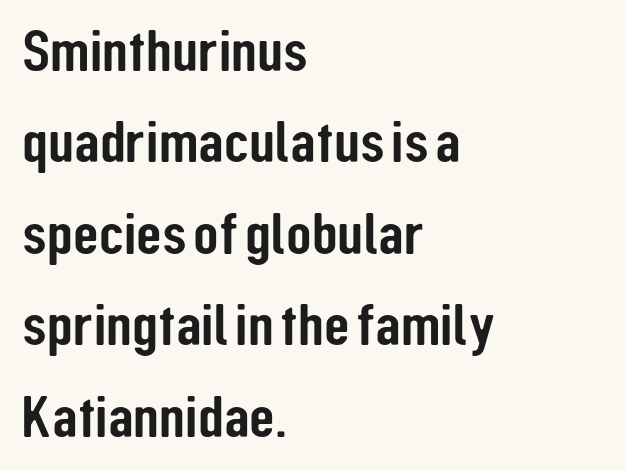
The image shows 59 px condensed sans-serif type, upright; set left-aligned, normal line spacing (1.55x), normal letter spacing, not underlined; low stroke contrast and a medium x-height.
